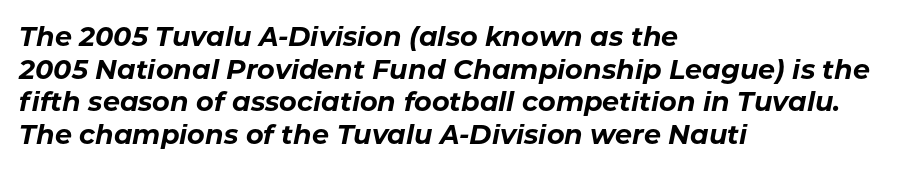
{"italic": "yes", "lean": "right", "slant_degrees": 11, "bold": "yes", "underline": "no", "align": "left", "line_spacing_ratio": 1.21, "letter_spacing": "normal", "letter_spacing_em": 0.0, "glyph_px": 27}
